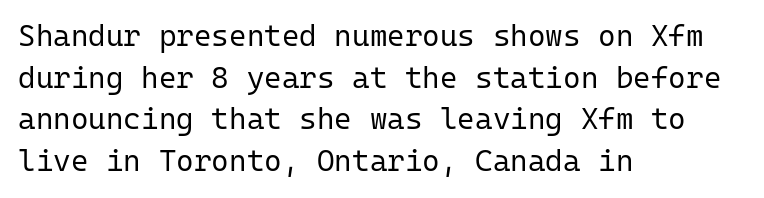
The image shows 30 px regular-weight sans-serif type, upright, monospaced; set left-aligned, normal line spacing (1.39x), normal letter spacing, not underlined; low stroke contrast and a medium x-height.
